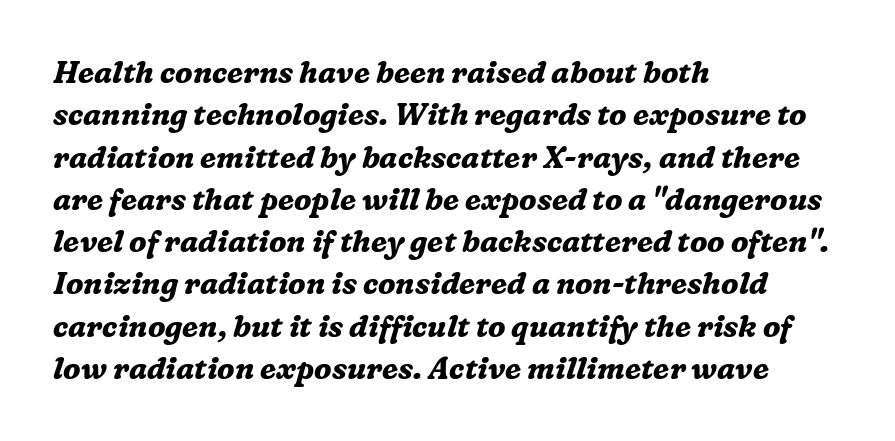
Words appear dense and cohesive because spacing is normal. Rows of type keep a routine distance in the vertical direction. Proportional: the letters do not fall into vertical columns. In CSS terms this would be text-align: left. The specimen reads as italic at a glance. The glyphs are unaccompanied by any horizontal stroke below them.
